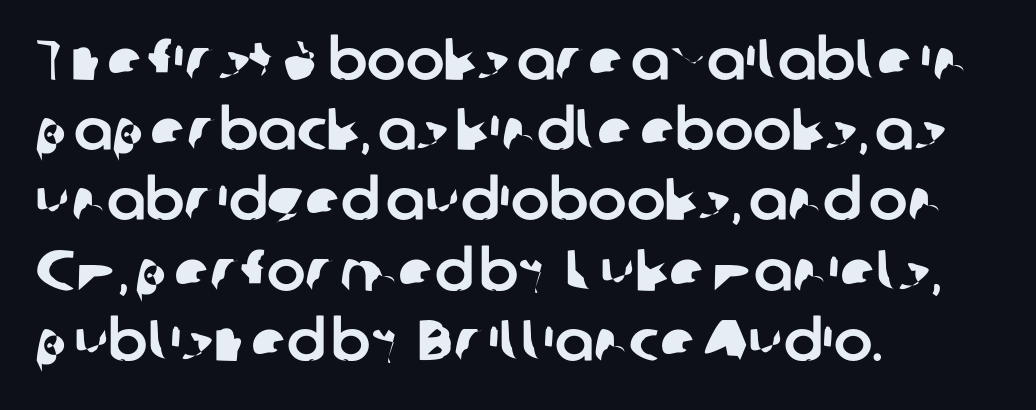
Q: Is the typeface a serif or a sans-serif typeface? A: Sans-serif.
Q: Is the text underlined? A: No.
Q: How is the paragraph aligned? A: Left-aligned.
Q: Is the spacing between letters normal or unusually wide? A: Normal.
Q: Width (condensed, normal, or wide)? A: Normal.
Q: Stroke contrast? A: Low.
Q: x-height? A: Medium.
Q: Monospaced? A: No.
